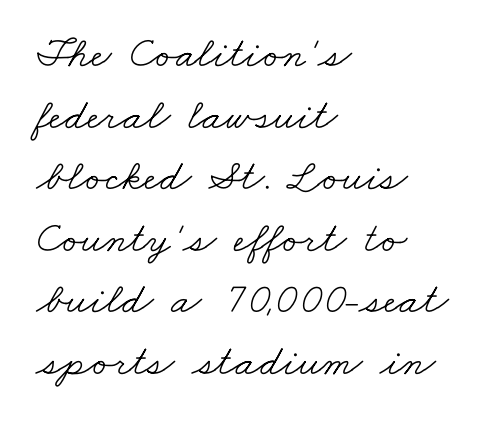
A student would call this left alignment; a typographer would say flush left, rag right. Small tapered or slab feet sit at the stroke ends, so this counts as serif. Is this a fixed-width face? No — the glyphs have proportional, varying widths. How would I describe the line gaps? Plain and ordinary.
